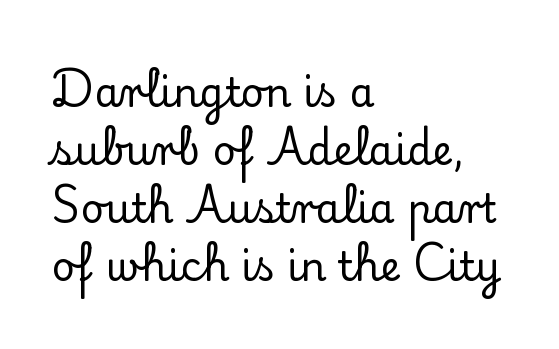
{"serif": "yes", "italic": "no", "width": "normal", "stroke_contrast": "low", "x_height": "small", "monospaced": "no", "underline": "no", "align": "left", "line_spacing": "normal", "line_spacing_ratio": 1.45, "letter_spacing": "normal", "letter_spacing_em": 0.0, "glyph_px": 40}
